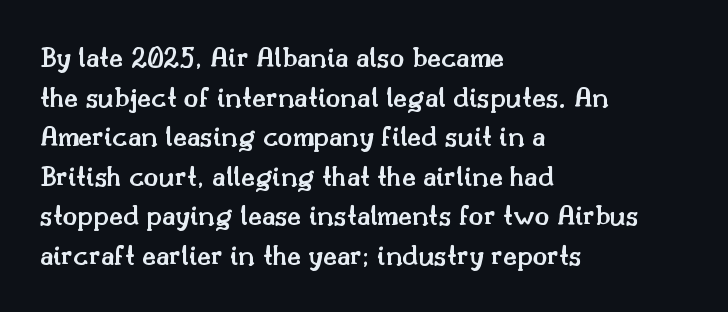
Q: Is the text bold? A: Semi-bold.
Q: Is the text italic (slanted)? A: No, it is upright.
Q: Is the typeface a serif or a sans-serif typeface? A: Serif.
Q: Is the text underlined? A: No.
Q: How is the paragraph aligned? A: Left-aligned.
Q: Is the spacing between letters normal or unusually wide? A: Normal.
Q: Is the spacing between lines tight, normal or loose? A: Normal.
Q: Width (condensed, normal, or wide)? A: Normal.
Q: Stroke contrast? A: Medium.
Q: x-height? A: Small.
Q: Monospaced? A: No.
